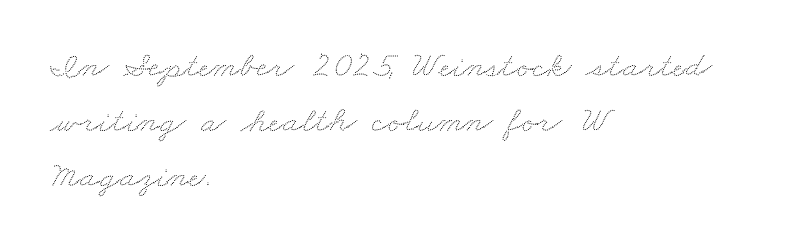
{"width": "wide", "stroke_contrast": "low", "x_height": "small", "monospaced": "no", "underline": "no", "align": "left", "line_spacing": "normal", "line_spacing_ratio": 1.49, "letter_spacing": "normal", "letter_spacing_em": 0.0, "glyph_px": 37}
